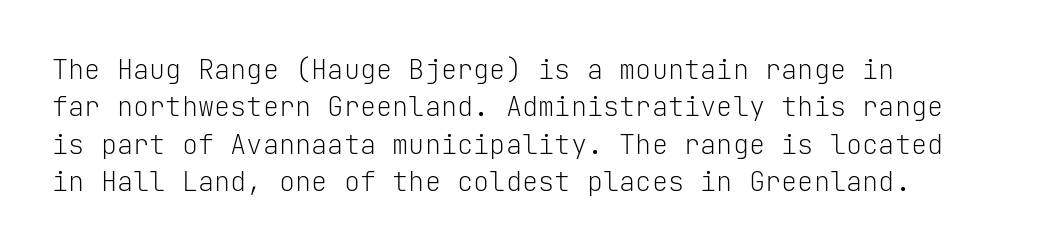
Q: Is the text bold? A: No.
Q: Is the text italic (slanted)? A: No, it is upright.
Q: Is the text underlined? A: No.
Q: Is the spacing between letters normal or unusually wide? A: Normal.
Q: Is the spacing between lines tight, normal or loose? A: Normal.
